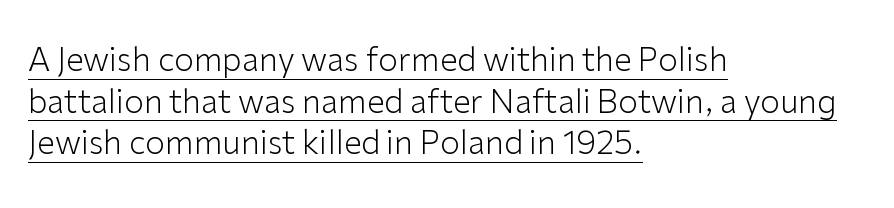
{"serif": "no", "italic": "no", "bold": "no", "weight": "light", "width": "normal", "stroke_contrast": "low", "x_height": "medium", "monospaced": "no", "underline": "yes", "align": "left", "line_spacing": "normal", "line_spacing_ratio": 1.3, "letter_spacing": "normal", "letter_spacing_em": 0.0, "glyph_px": 32}
